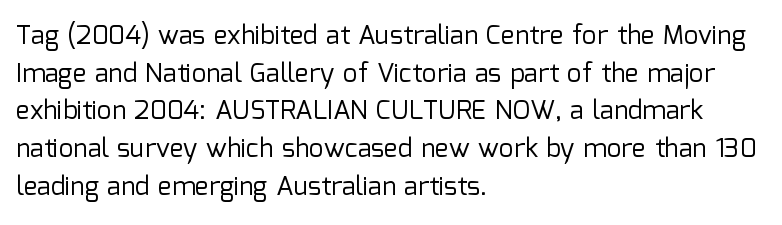
Q: Is the text bold? A: No.
Q: Is the text italic (slanted)? A: No, it is upright.
Q: Is the text underlined? A: No.
Q: How is the paragraph aligned? A: Left-aligned.
Q: Is the spacing between letters normal or unusually wide? A: Normal.
Q: Is the spacing between lines tight, normal or loose? A: Normal.
